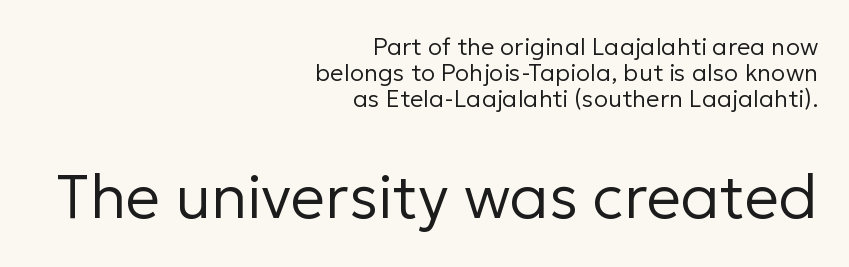
Q: Is the text bold? A: No.
Q: Is the text italic (slanted)? A: No, it is upright.
Q: Is the typeface a serif or a sans-serif typeface? A: Sans-serif.
Q: Is the text underlined? A: No.
Q: How is the paragraph aligned? A: Right-aligned.
Q: Is the spacing between letters normal or unusually wide? A: Normal.
Q: Is the spacing between lines tight, normal or loose? A: Tight.
Q: Which block of text is set in a larger size, the first (top) or the second (bottom)? A: The second (bottom) one.
Q: Width (condensed, normal, or wide)? A: Normal.
Q: Stroke contrast? A: Low.
Q: x-height? A: Medium.
Q: Monospaced? A: No.
